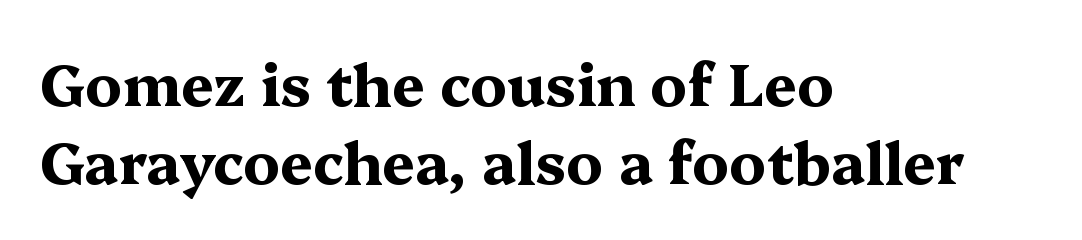
Each line starts at the same left margin while the right side varies. The typography opts for an upright posture over an oblique one. The designer left line spacing at the default. Standard letterfit; no display-style spreading of the glyphs.
